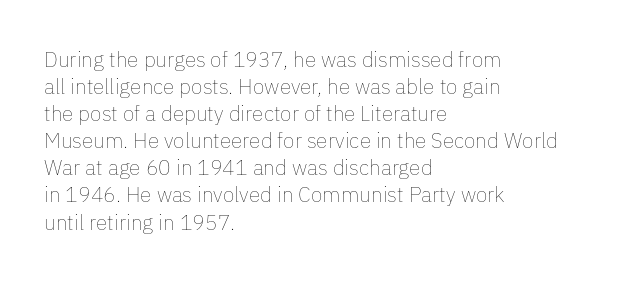
{"italic": "no", "bold": "no", "underline": "no", "align": "left", "line_spacing": "normal", "line_spacing_ratio": 1.29, "letter_spacing": "normal", "letter_spacing_em": 0.0, "glyph_px": 21}
